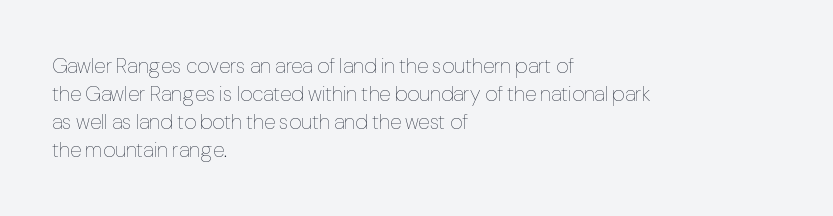
The paragraph has a hard left edge and a soft right edge. Rows of type keep a routine distance in the vertical direction. The letters sit at their default tracking, neither squeezed nor spread. Posture: vertical.
